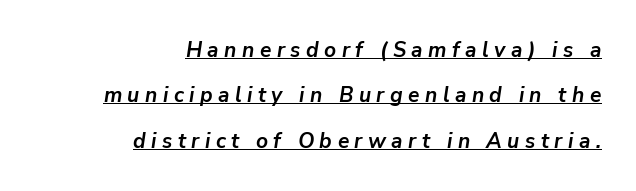
The image shows 21 px bold type, italic (leaning right); set right-aligned, loose line spacing (2.16x), unusually wide letter spacing (+0.26 em), underlined.
